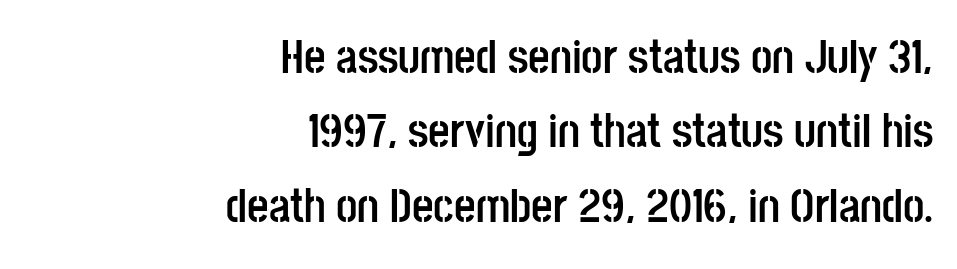
{"serif": "no", "italic": "no", "bold": "yes", "weight": "semibold", "width": "condensed", "stroke_contrast": "low", "x_height": "large", "monospaced": "no", "underline": "no", "align": "right", "line_spacing": "normal", "line_spacing_ratio": 1.58, "letter_spacing": "normal", "letter_spacing_em": 0.0, "glyph_px": 47}
